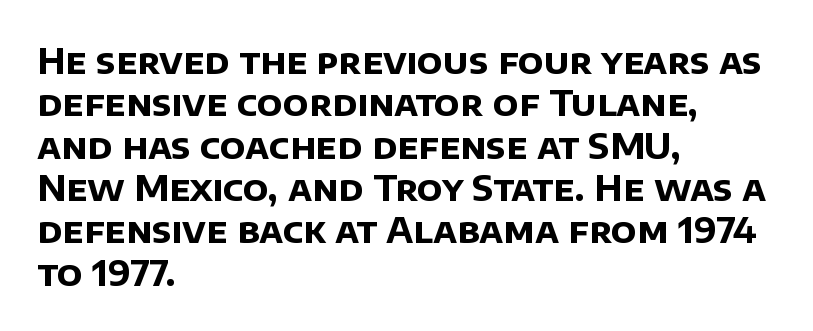
Words float on clear page, feet unadorned. Words appear dense and cohesive because spacing is normal. No feet cap the strokes, marking this as sans-serif type. What weight is shown? A full bold with thick strokes. Proportional: the letters do not fall into vertical columns. The text block is weighted toward the left margin, trailing off unevenly rightward.
